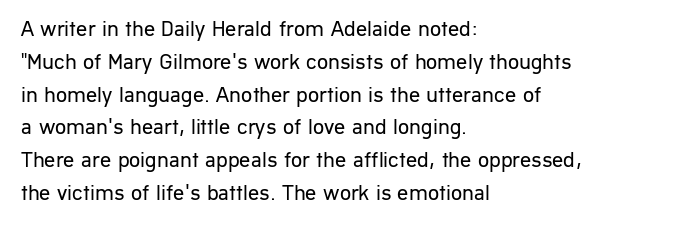
Q: Is the text bold? A: No.
Q: Is the text italic (slanted)? A: No, it is upright.
Q: Is the text underlined? A: No.
Q: How is the paragraph aligned? A: Left-aligned.
Q: Is the spacing between letters normal or unusually wide? A: Normal.
Q: Is the spacing between lines tight, normal or loose? A: Normal.
